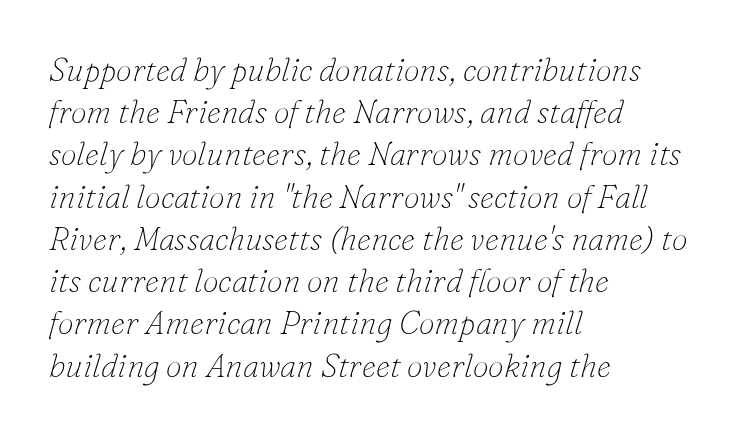
{"serif": "yes", "italic": "yes", "lean": "right", "slant_degrees": 16, "bold": "no", "weight": "thin", "width": "normal", "stroke_contrast": "low", "x_height": "small", "monospaced": "no", "underline": "no", "align": "left", "line_spacing": "normal", "line_spacing_ratio": 1.32, "letter_spacing": "normal", "letter_spacing_em": 0.0, "glyph_px": 32}
